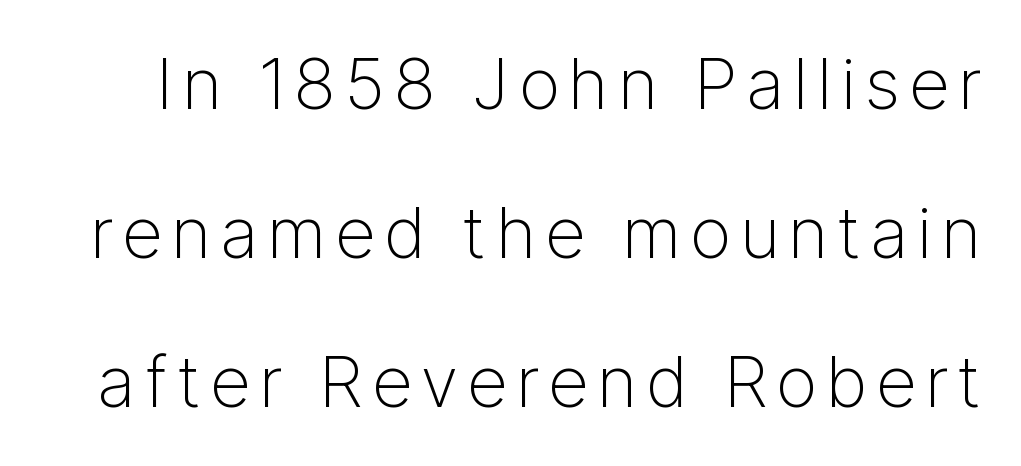
Heaviness? Minimal to ordinary, like unemphasized prose. Any mark beneath the type? The region is blank. Do the characters align in a grid? No, the font is proportional. Rows of type keep a wide berth in the vertical direction. Ascenders rise straight up at ninety degrees. This is sans-serif lettering, the kind often seen on screens and signage.
